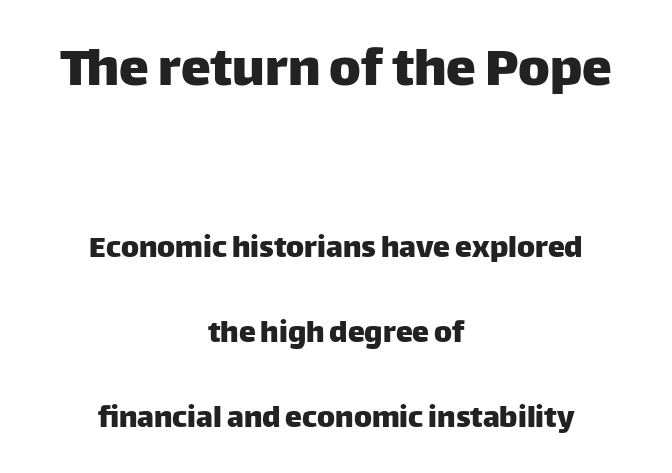
{"serif": "no", "italic": "no", "width": "normal", "stroke_contrast": "low", "x_height": "large", "monospaced": "no", "underline": "no", "align": "center", "line_spacing": "loose", "line_spacing_ratio": 2.49, "letter_spacing": "normal", "letter_spacing_em": 0.0, "larger_block": "first", "size_ratio": 1.76, "glyph_px": 60}
